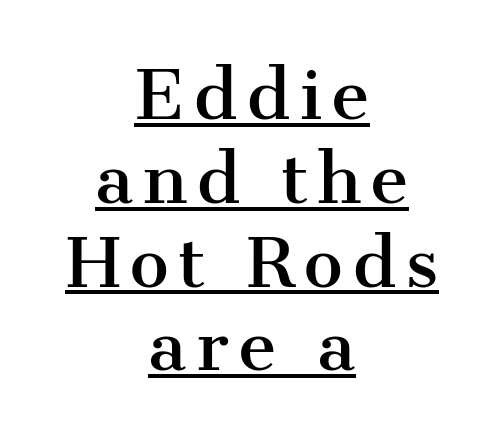
{"serif": "yes", "italic": "no", "width": "normal", "stroke_contrast": "medium", "x_height": "medium", "monospaced": "no", "underline": "yes", "align": "center", "line_spacing": "normal", "line_spacing_ratio": 1.27, "glyph_px": 66}
